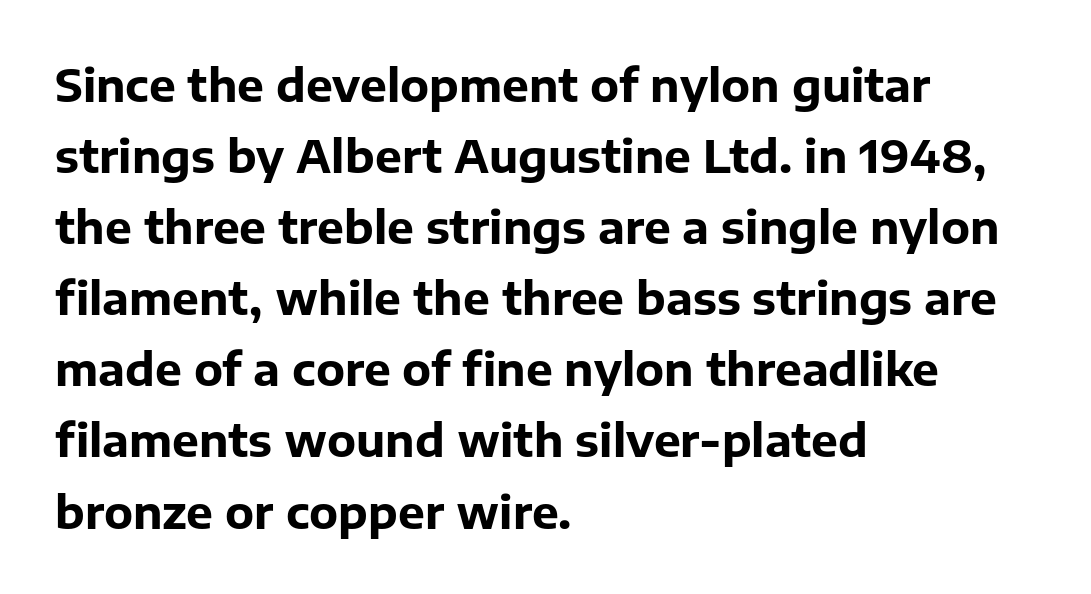
Stroke thickness is high; the sample reads as a true bold. In CSS terms this would be text-align: left. Each letter keeps its own natural width here, so spacing adapts to shape. Observe the ordinary spacing: letters are neighbours, not strangers. The glyphs in this specimen are sans serif.
